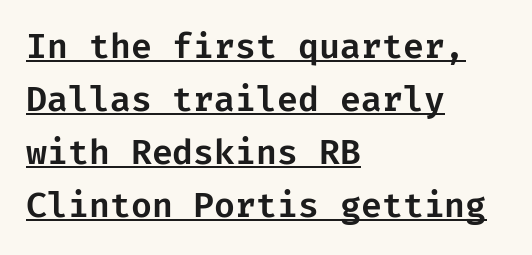
The image shows 34 px sans-serif type, upright; set left-aligned, normal line spacing (1.56x), normal letter spacing, underlined; low stroke contrast and a medium x-height.
